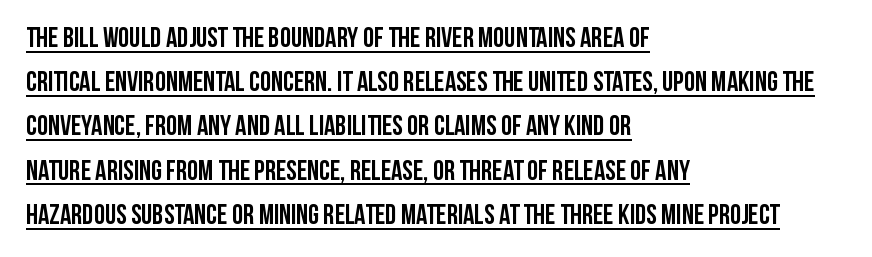
Posture: straight, roman, zero tilt. The characters display no serif detailing; their extremities are plain. Compared with typical body copy, the letter spacing here is the same. Students, this is bold: see how much ink each stroke carries.
